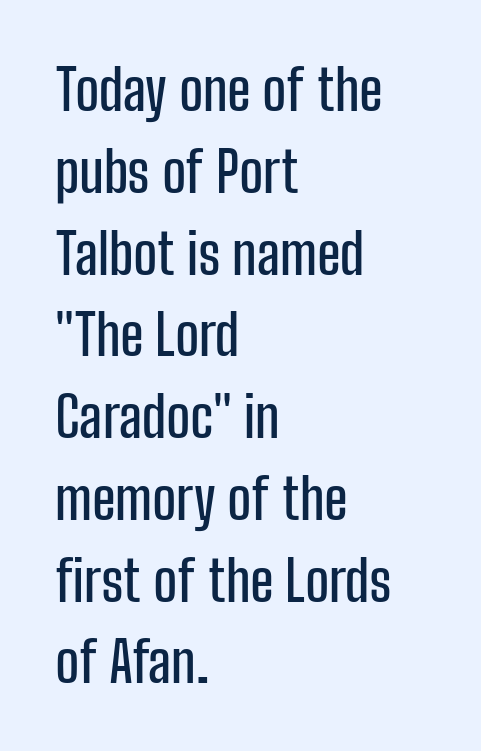
Q: Is the text italic (slanted)? A: No, it is upright.
Q: Is the typeface a serif or a sans-serif typeface? A: Sans-serif.
Q: Is the text underlined? A: No.
Q: How is the paragraph aligned? A: Left-aligned.
Q: Is the spacing between letters normal or unusually wide? A: Normal.
Q: Is the spacing between lines tight, normal or loose? A: Normal.
Q: Width (condensed, normal, or wide)? A: Condensed.
Q: Stroke contrast? A: Low.
Q: x-height? A: Medium.
Q: Monospaced? A: No.
